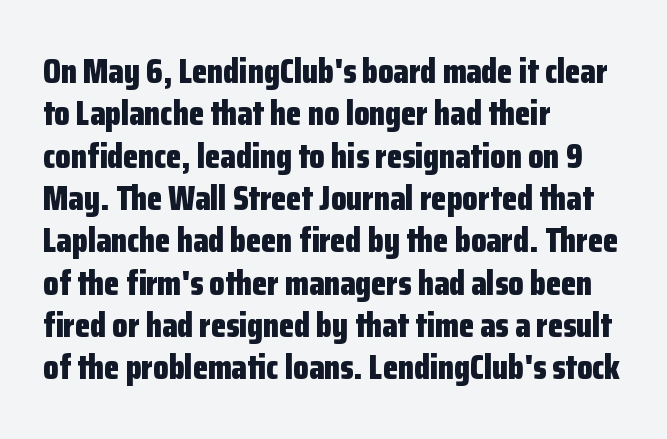
{"serif": "no", "italic": "no", "bold": "yes", "weight": "bold", "width": "condensed", "stroke_contrast": "low", "x_height": "medium", "monospaced": "no", "underline": "no", "align": "left", "line_spacing_ratio": 1.21, "letter_spacing": "normal", "letter_spacing_em": 0.0, "glyph_px": 35}
